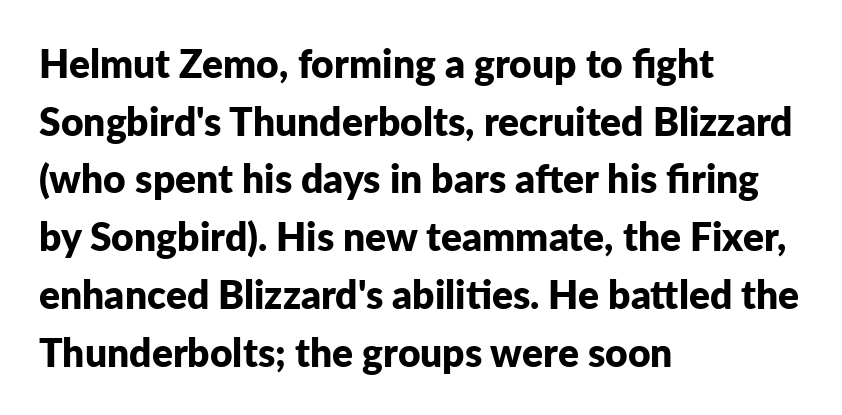
The image shows 39 px bold sans-serif type, upright; set left-aligned, normal line spacing (1.48x), normal letter spacing, not underlined; low stroke contrast and a medium x-height.
